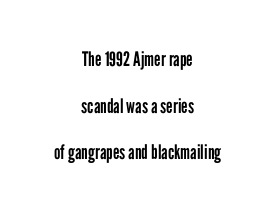
{"italic": "no", "bold": "no", "underline": "no", "align": "center", "line_spacing": "loose", "line_spacing_ratio": 2.33, "letter_spacing": "normal", "letter_spacing_em": 0.0, "glyph_px": 20}
